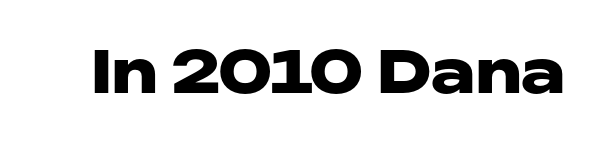
{"serif": "no", "italic": "no", "bold": "yes", "weight": "heavy", "width": "wide", "stroke_contrast": "low", "x_height": "medium", "monospaced": "no", "underline": "no", "letter_spacing": "normal", "letter_spacing_em": 0.0, "glyph_px": 58}
